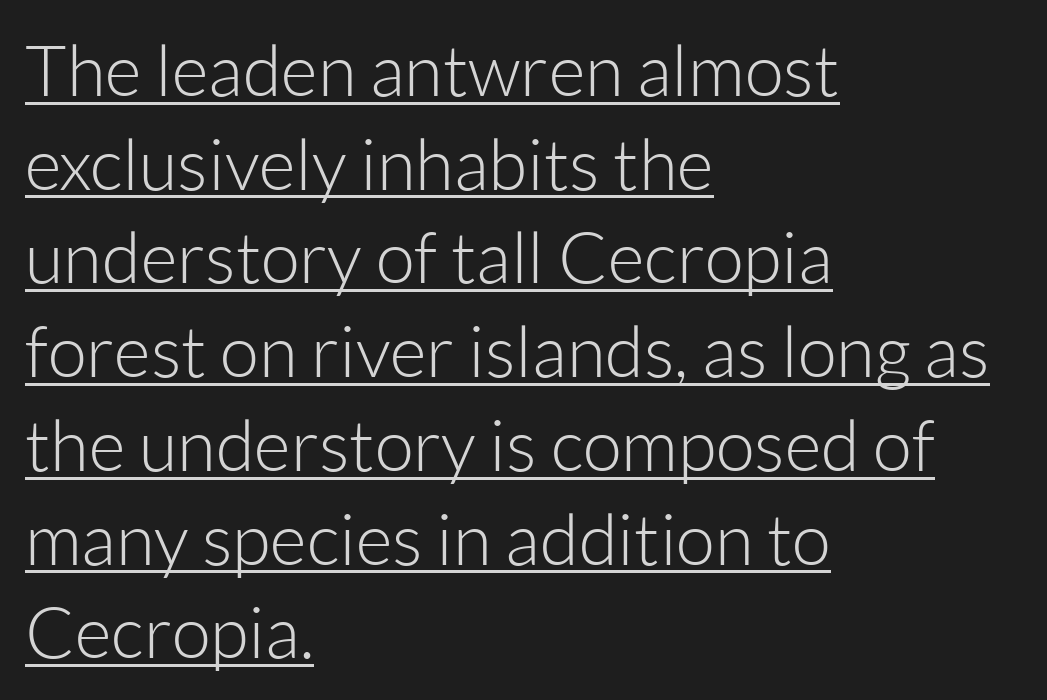
Character widths vary here, with narrow letters taking less room than wide ones. Stem width sits at or under what a default text font uses. Tracking here is standard; glyphs follow each other at the usual distance. The specimen includes a rule beneath the text block's lines. The specimen reads as upright at a glance. The designer left line spacing at the default.
